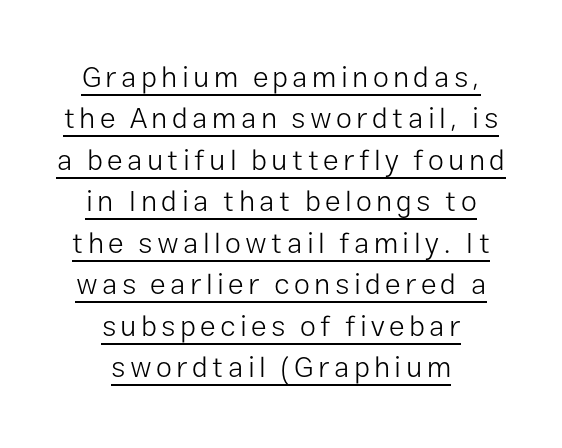
Students, observe the line beneath the letters — that is underlining. The lettering holds an erect, upright posture throughout. Is the block centered? Yes — each line is placed symmetrically about the middle. Is this a fixed-width face? No — the glyphs have proportional, varying widths. The block of text has a typical density, with ordinary space between rows. Is the stroke heavy? The answer is a plain regular-or-lighter.
